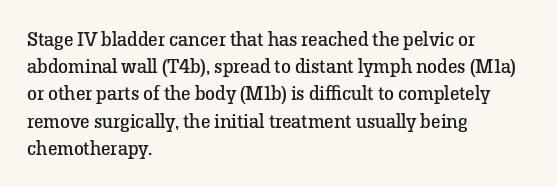
The text block is weighted toward the left margin, trailing off unevenly rightward. Summary of vertical rhythm: regular, with standard interline spacing. Spacing between characters is what you'd get straight out of the box. The letterforms sit at book weight or below.
